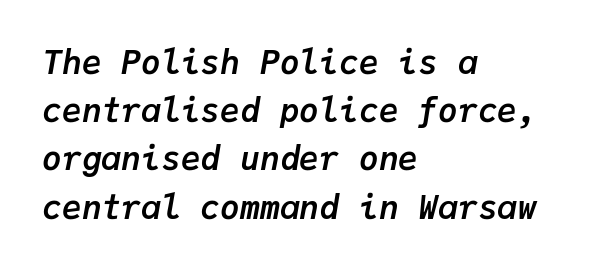
{"italic": "yes", "lean": "right", "slant_degrees": 9, "bold": "yes", "weight": "semibold", "width": "normal", "stroke_contrast": "low", "x_height": "medium", "monospaced": "yes", "underline": "no", "align": "left", "line_spacing": "normal", "line_spacing_ratio": 1.46, "letter_spacing": "normal", "letter_spacing_em": 0.0, "glyph_px": 33}
